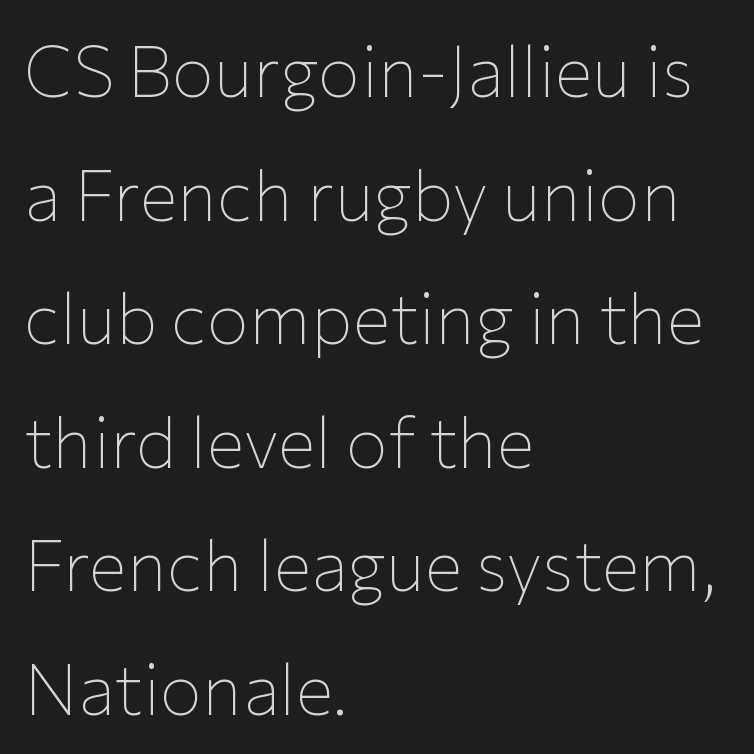
{"serif": "no", "italic": "no", "bold": "no", "weight": "thin", "width": "normal", "stroke_contrast": "low", "x_height": "medium", "monospaced": "no", "underline": "no", "align": "left", "line_spacing_ratio": 1.74, "letter_spacing": "normal", "letter_spacing_em": 0.0, "glyph_px": 71}
